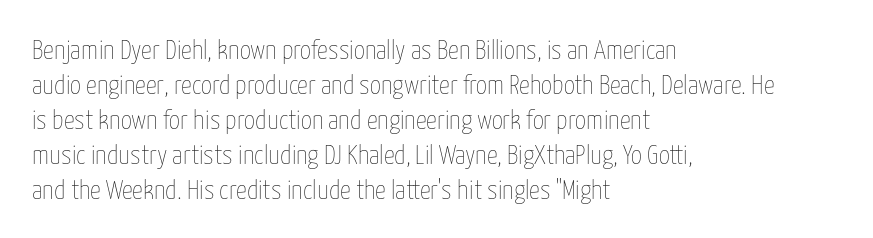
The image shows 27 px text type, upright; set left-aligned, normal line spacing (1.3x), normal letter spacing, not underlined.
